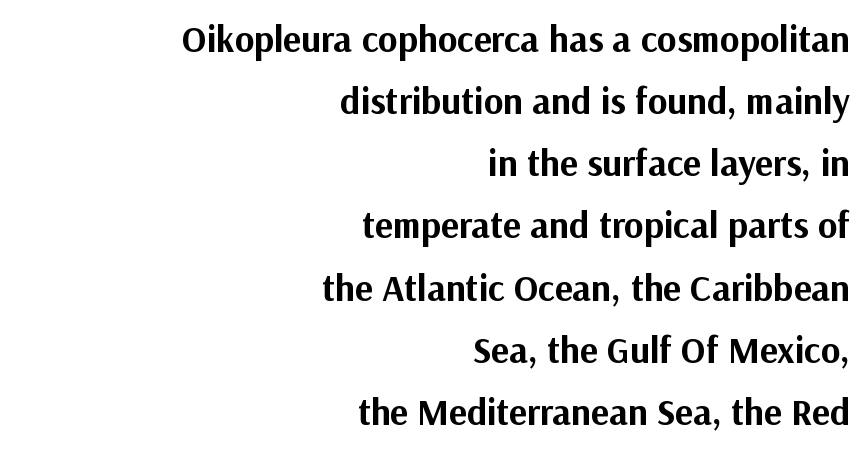
Character widths vary here, with narrow letters taking less room than wide ones. The space between consecutive lines is moderate. Right-aligned paragraph, ragged on the left. Summary of weight: heavy, a full bold. These lines were composed using upright roman letters. To sum up the face: it is a sans, with no serifs.
